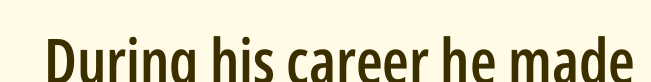
Type without underlining. You could not count columns in this text — the font is proportionally spaced. Tall strokes in this sample are plumb rather than angled. The letterforms sit shoulder to shoulder at normal distance. The sample has been set in demibold, a notch under bold. To sum up the face: it is a sans, with no serifs.
